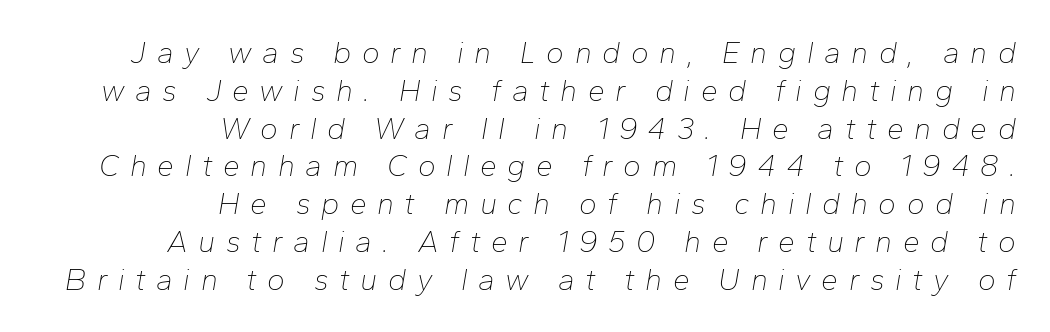
Honestly, the letter spacing is so wide it's the main thing you notice. This rendering uses right alignment, leaving the left contour irregular. The letters look calm and open, with moderate or lighter stems. The string is rendered with underlining switched off. Quick note: interline space is typical.
